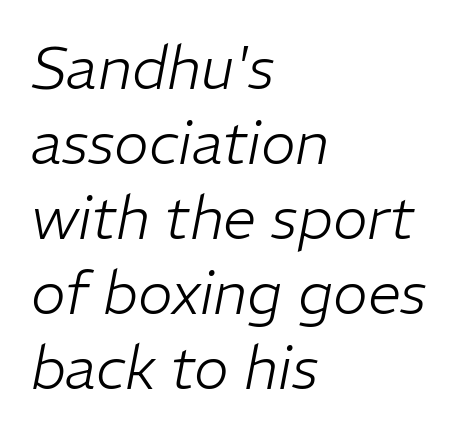
The image shows 59 px light type, italic (leaning right); set left-aligned, normal line spacing (1.27x), normal letter spacing, not underlined; low stroke contrast and a medium x-height.
